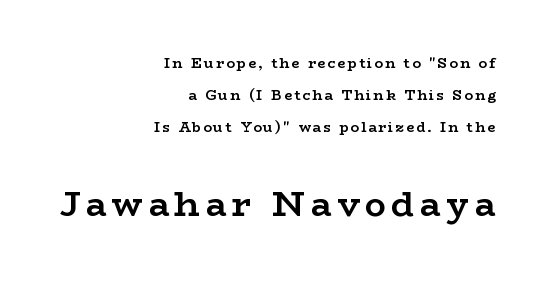
Unmarked baselines from the first word to the last. Airy leading. Two sizes are in play, and the larger belongs to the second block. The setting favours the right margin, as signatures and pull-quotes sometimes do. The rendering uses natural spacing where letterforms have individual widths.
